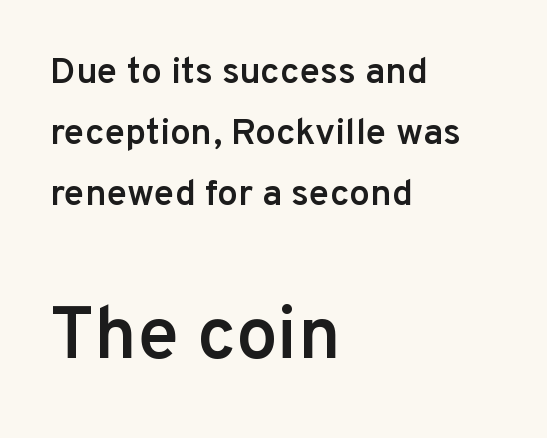
The font family rendered here belongs to the sans-serif group. This sample has the flowing, uneven cadence of proportional lettering. How are the letters spaced? Ordinarily, with no added tracking. Rows of type keep a routine distance in the vertical direction.
